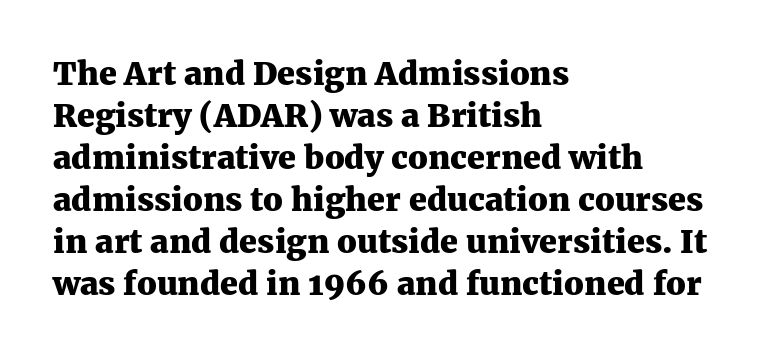
The image shows 32 px heavy serif type, upright; set left-aligned, normal line spacing (1.31x), normal letter spacing, not underlined; medium stroke contrast and a medium x-height.
